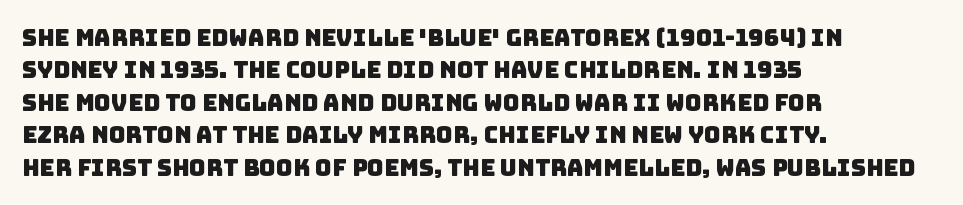
The image shows 23 px text type; set left-aligned, normal line spacing (1.41x), normal letter spacing, not underlined.
